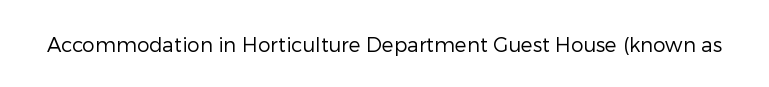
{"italic": "no", "bold": "no", "underline": "no", "letter_spacing": "normal", "letter_spacing_em": 0.0, "glyph_px": 20}
